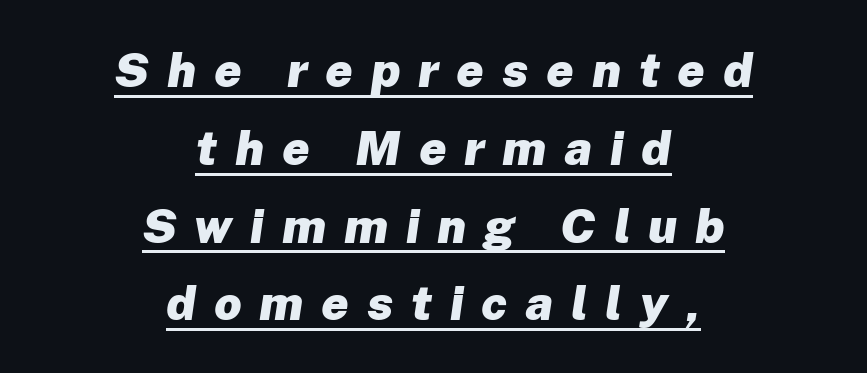
Q: Is the text bold? A: Yes.
Q: Is the text italic (slanted)? A: Yes, it leans right by about 8 degrees.
Q: Is the text underlined? A: Yes.
Q: How is the paragraph aligned? A: Centered.
Q: Is the spacing between letters normal or unusually wide? A: Unusually wide.
Q: Is the spacing between lines tight, normal or loose? A: Normal.
Q: Width (condensed, normal, or wide)? A: Normal.
Q: Stroke contrast? A: Low.
Q: x-height? A: Medium.
Q: Monospaced? A: No.
